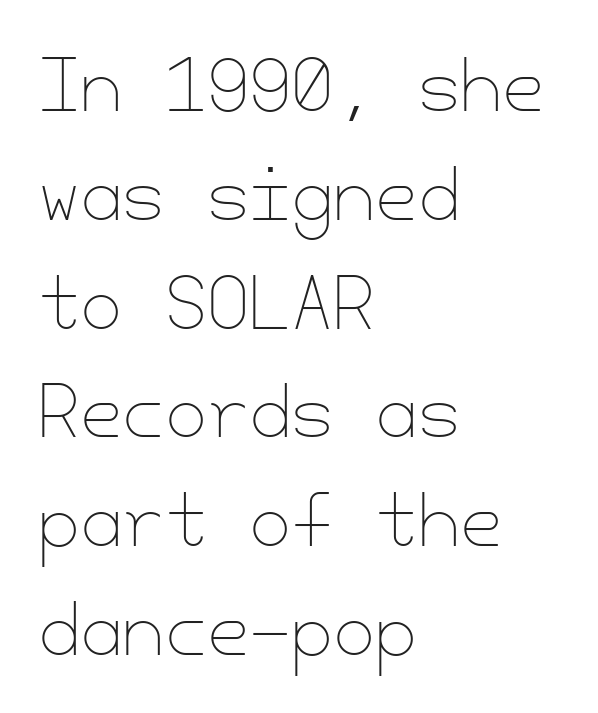
Unmarked baselines from the first word to the last. The passage shown has conventional tracking throughout. You can tell it's not italic because the verticals are truly vertical. Teacher's note: observe the even left margin — that is flush-left alignment.
